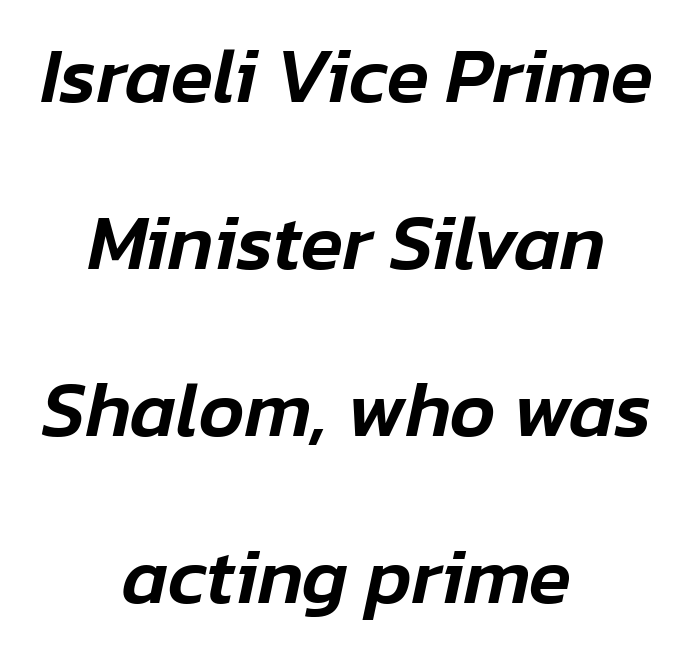
The image shows 78 px text type, italic (leaning right); set centered, loose line spacing (2.14x), normal letter spacing, not underlined; low stroke contrast and a medium x-height.
